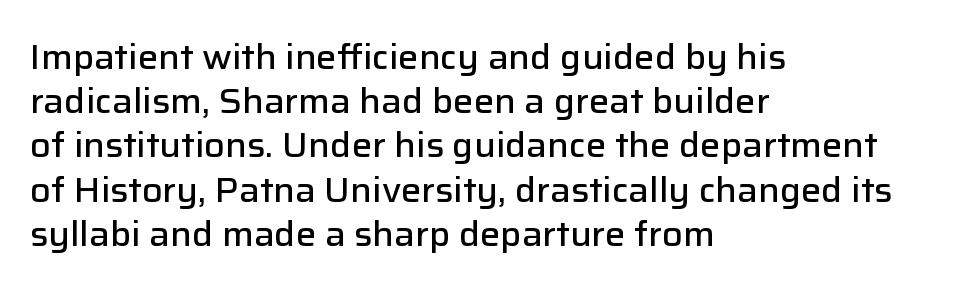
These lines are rendered in a variable-pitch font. If you drew a ruler down the left edge, every line would touch it. Glyph-to-glyph distance matches everyday printed text. Do the letters lean? They stand straight. Each new line begins a customary step beneath the previous one. Words float on clear page, feet unadorned.
